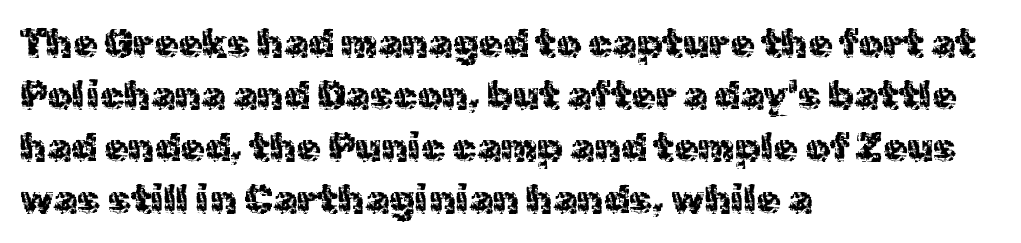
Q: Is the text bold? A: No.
Q: Is the text italic (slanted)? A: No, it is upright.
Q: Is the typeface a serif or a sans-serif typeface? A: Sans-serif.
Q: Is the text underlined? A: No.
Q: How is the paragraph aligned? A: Left-aligned.
Q: Is the spacing between letters normal or unusually wide? A: Normal.
Q: Is the spacing between lines tight, normal or loose? A: Normal.
Q: Width (condensed, normal, or wide)? A: Normal.
Q: x-height? A: Medium.
Q: Monospaced? A: No.
